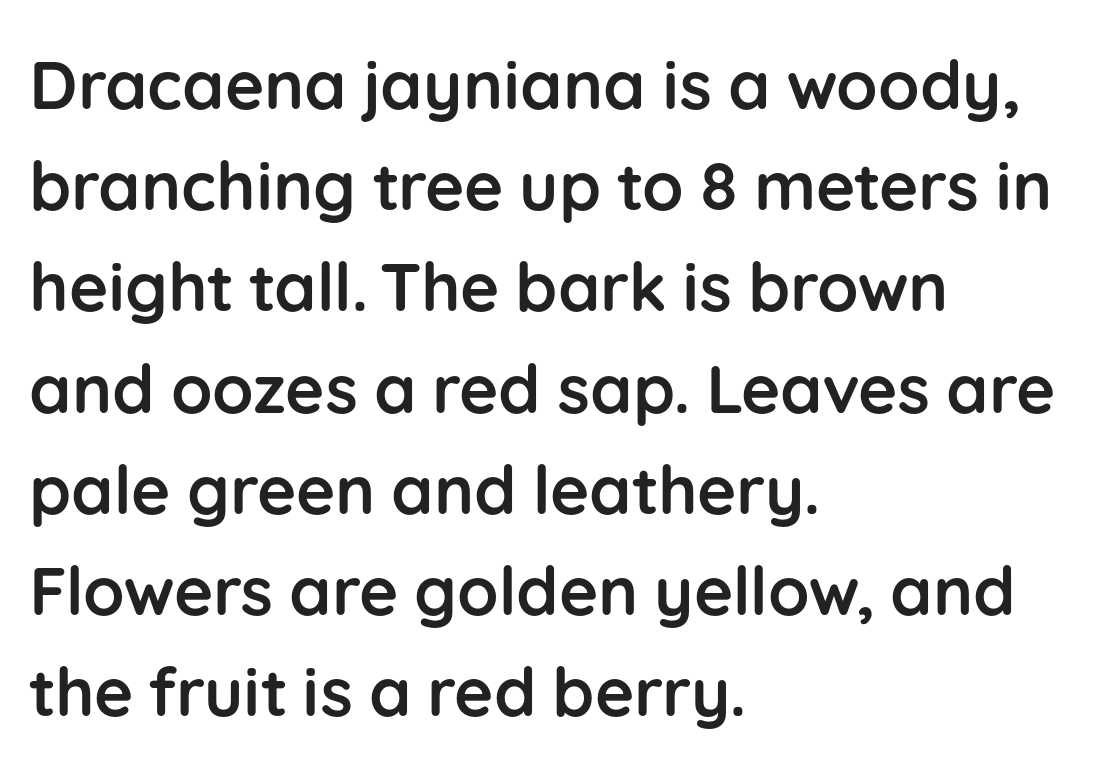
{"serif": "no", "italic": "no", "bold": "yes", "weight": "semibold", "width": "normal", "stroke_contrast": "low", "x_height": "medium", "monospaced": "no", "underline": "no", "align": "left", "line_spacing": "normal", "line_spacing_ratio": 1.51, "letter_spacing": "normal", "letter_spacing_em": 0.0, "glyph_px": 67}
